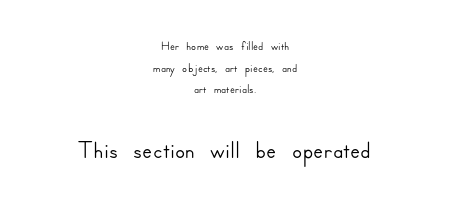
Tracking value appears to be zero — textbook default spacing. Here the designer chose a conventional face with non-uniform glyph widths. Regarding serifs, this sample does without them. The second block has been scaled up relative to the first. Vertical strokes here are truly vertical. Any mark beneath the type? The region is blank.
